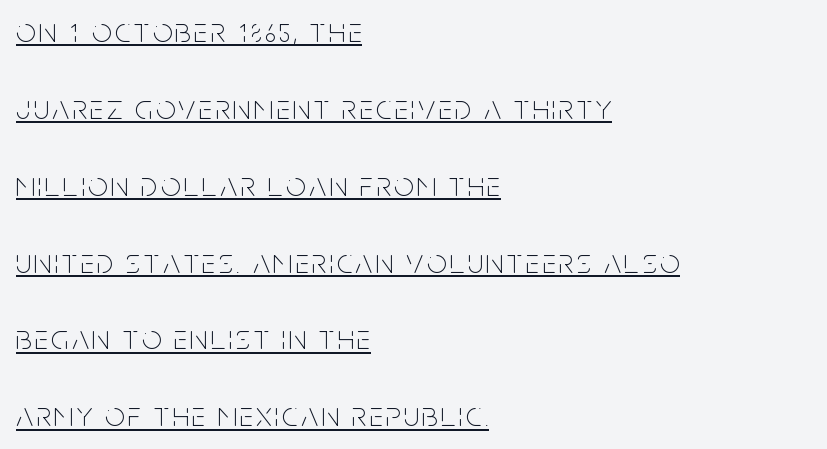
The image shows 34 px thin, condensed sans-serif type, upright; set left-aligned, loose line spacing (2.26x), underlined; low stroke contrast and a large x-height.
